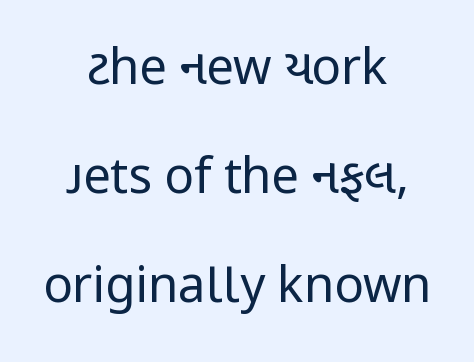
Compared with typical body copy, the letter spacing here is the same. The axis of the letterforms is exactly vertical. On a weight scale, this lands at 450 or below. These lines are composed in type without serifs.
